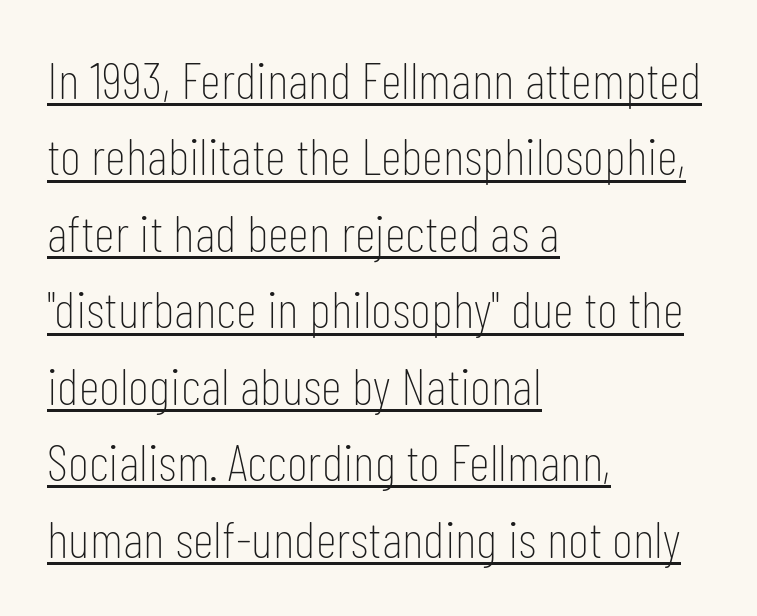
{"serif": "no", "italic": "no", "bold": "no", "weight": "thin", "width": "condensed", "stroke_contrast": "low", "x_height": "medium", "monospaced": "no", "underline": "yes", "align": "left", "line_spacing": "normal", "line_spacing_ratio": 1.47, "letter_spacing": "normal", "letter_spacing_em": 0.0, "glyph_px": 52}
